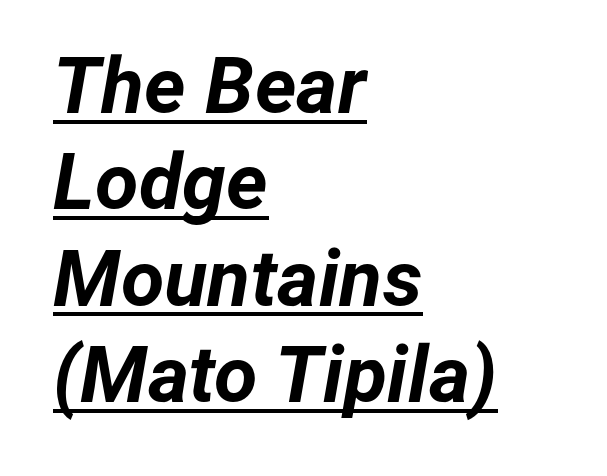
The image shows 79 px bold type, italic (leaning right); set left-aligned, line spacing 1.22x, normal letter spacing, underlined; low stroke contrast and a medium x-height.
